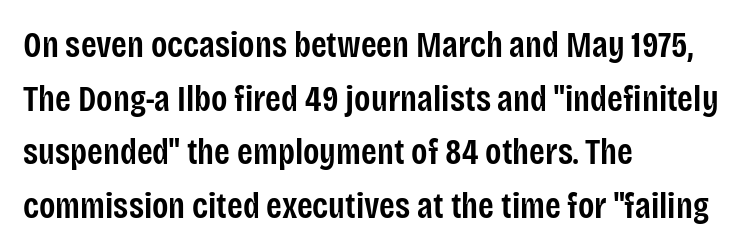
Decoration check: the copy has no underline. The rendering keeps characters at their native spacing. Reading down the block, your eye returns to a fixed left position each line. Does the type have serifs? No, each stem ends abruptly. A somewhat darkened texture: the type is semibold rather than bold.
